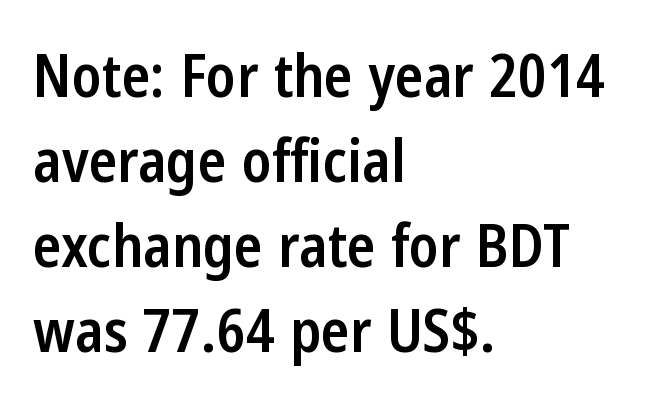
Q: Is the text bold? A: Semi-bold.
Q: Is the text italic (slanted)? A: No, it is upright.
Q: Is the typeface a serif or a sans-serif typeface? A: Sans-serif.
Q: Is the text underlined? A: No.
Q: How is the paragraph aligned? A: Left-aligned.
Q: Is the spacing between letters normal or unusually wide? A: Normal.
Q: Is the spacing between lines tight, normal or loose? A: Normal.
Q: Width (condensed, normal, or wide)? A: Condensed.
Q: Stroke contrast? A: Low.
Q: x-height? A: Medium.
Q: Monospaced? A: No.
